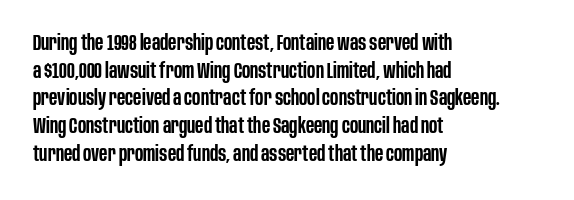
Q: Is the text bold? A: Semi-bold.
Q: Is the text italic (slanted)? A: No, it is upright.
Q: Is the text underlined? A: No.
Q: How is the paragraph aligned? A: Left-aligned.
Q: Is the spacing between letters normal or unusually wide? A: Normal.
Q: Is the spacing between lines tight, normal or loose? A: Normal.
